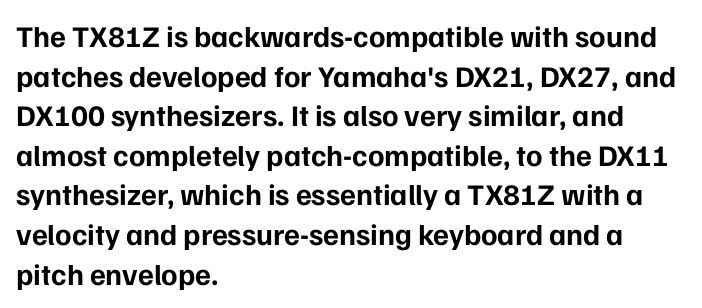
The image shows 30 px bold sans-serif type, upright; set left-aligned, normal line spacing (1.32x), normal letter spacing, not underlined; low stroke contrast and a medium x-height.
